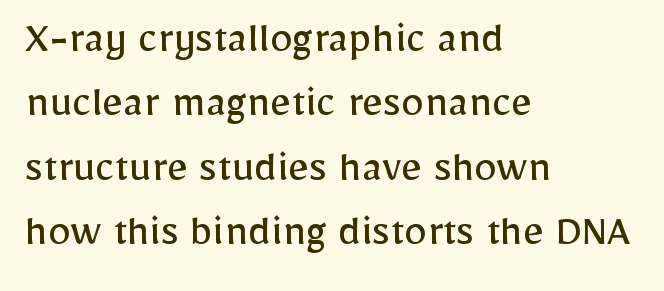
{"serif": "no", "italic": "no", "bold": "no", "weight": "regular", "width": "normal", "stroke_contrast": "low", "x_height": "medium", "monospaced": "no", "underline": "no", "align": "left", "line_spacing": "normal", "line_spacing_ratio": 1.4, "letter_spacing": "normal", "letter_spacing_em": 0.0, "glyph_px": 46}
